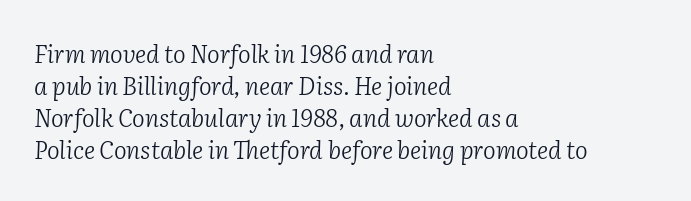
No chunkiness to these letters — they're not bold. Alignment: flush left. Has an underline been added? It has not. The passage shown leans; its letterforms are oblique. What stands out about the letter spacing? Nothing — it is the standard amount.
